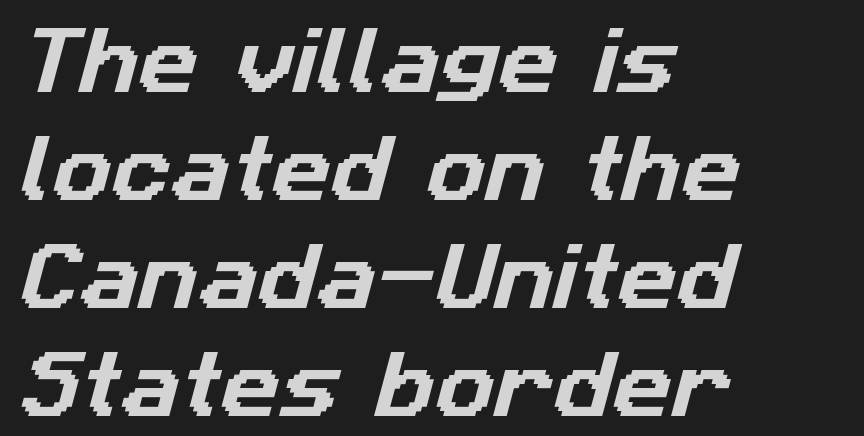
Each letter keeps its own natural width here, so spacing adapts to shape. Descenders hang freely into open space. Note: no serifs on the glyphs. Observe the ordinary spacing: letters are neighbours, not strangers. The rendering uses a moderate line-height, typical for paragraphs.
